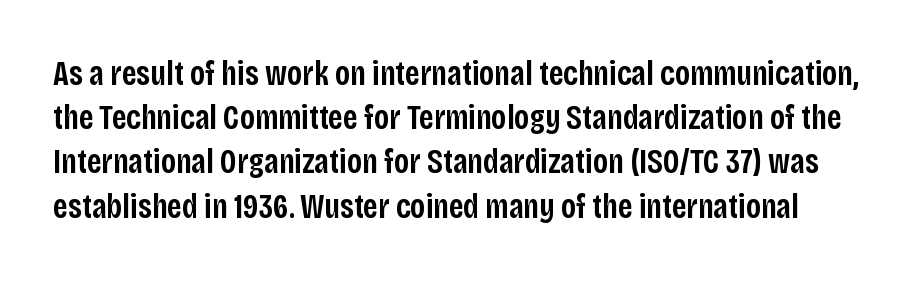
{"serif": "no", "italic": "no", "bold": "semi", "weight": "semibold", "width": "condensed", "stroke_contrast": "low", "x_height": "large", "monospaced": "no", "underline": "no", "line_spacing": "normal", "line_spacing_ratio": 1.3, "letter_spacing": "normal", "letter_spacing_em": 0.0, "glyph_px": 34}
